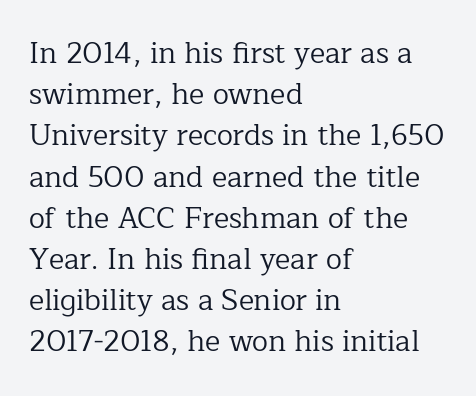
{"serif": "yes", "italic": "no", "bold": "no", "weight": "regular", "width": "normal", "stroke_contrast": "low", "x_height": "medium", "monospaced": "no", "underline": "no", "align": "left", "line_spacing": "normal", "line_spacing_ratio": 1.42, "letter_spacing": "normal", "letter_spacing_em": 0.0, "glyph_px": 29}
